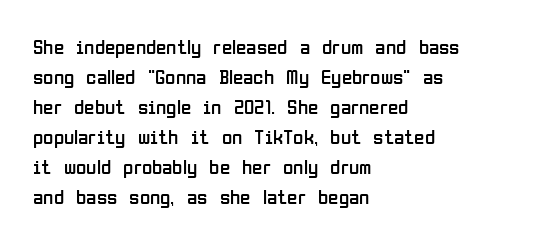
Q: Is the text bold? A: No.
Q: Is the text italic (slanted)? A: No, it is upright.
Q: Is the text underlined? A: No.
Q: How is the paragraph aligned? A: Left-aligned.
Q: Is the spacing between letters normal or unusually wide? A: Normal.
Q: Is the spacing between lines tight, normal or loose? A: Normal.
